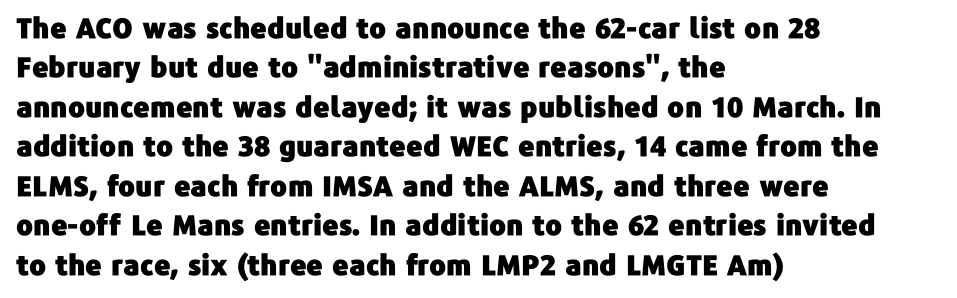
Q: Is the text italic (slanted)? A: No, it is upright.
Q: Is the typeface a serif or a sans-serif typeface? A: Sans-serif.
Q: Is the text underlined? A: No.
Q: How is the paragraph aligned? A: Left-aligned.
Q: Is the spacing between letters normal or unusually wide? A: Normal.
Q: Is the spacing between lines tight, normal or loose? A: Normal.
Q: Width (condensed, normal, or wide)? A: Normal.
Q: Stroke contrast? A: Low.
Q: x-height? A: Medium.
Q: Monospaced? A: No.
